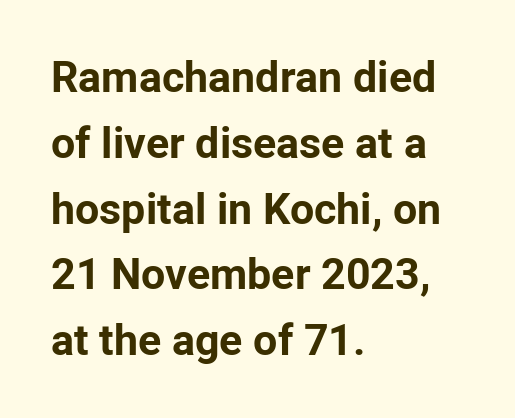
Style check: upright. Letter spacing: default. Descender tails drop into unmarked territory. Grotesque or geometric, the face here clearly has no serifs.
